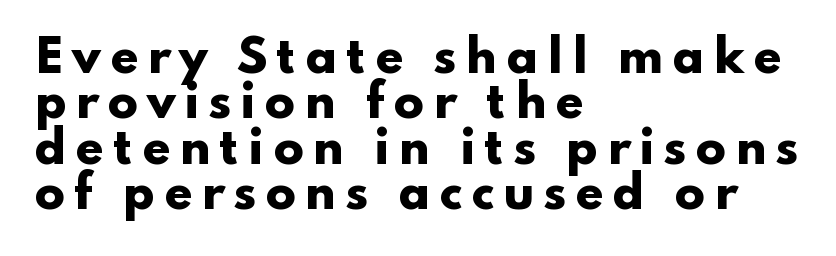
The rendering shows plain stroke endings on the letterforms — a sans-serif design. The lines are quadded left. This sample uses an upright cut, with every glyph sitting square on the baseline. Leading: reduced. Think of a printed novel: that variable character pitch is what you see here.
